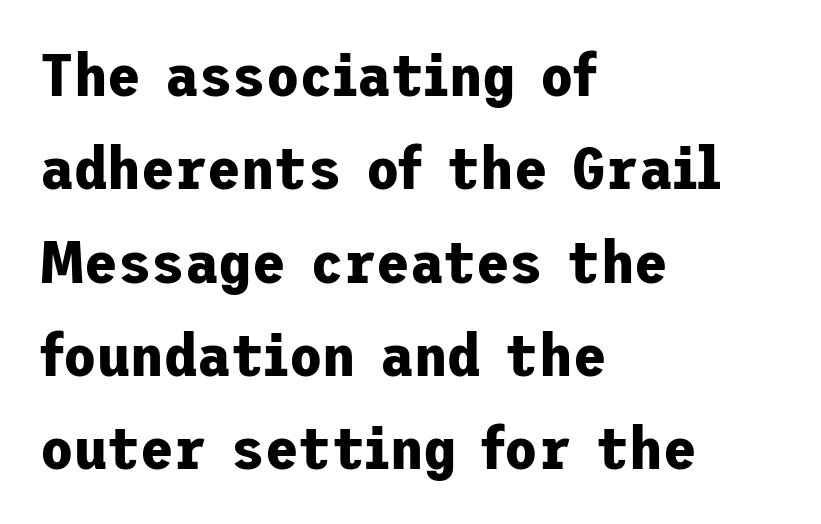
Q: Is the text bold? A: Yes.
Q: Is the text italic (slanted)? A: No, it is upright.
Q: Is the typeface a serif or a sans-serif typeface? A: Sans-serif.
Q: Is the text underlined? A: No.
Q: How is the paragraph aligned? A: Left-aligned.
Q: Is the spacing between letters normal or unusually wide? A: Normal.
Q: Is the spacing between lines tight, normal or loose? A: Normal.
Q: Width (condensed, normal, or wide)? A: Normal.
Q: Stroke contrast? A: Low.
Q: x-height? A: Medium.
